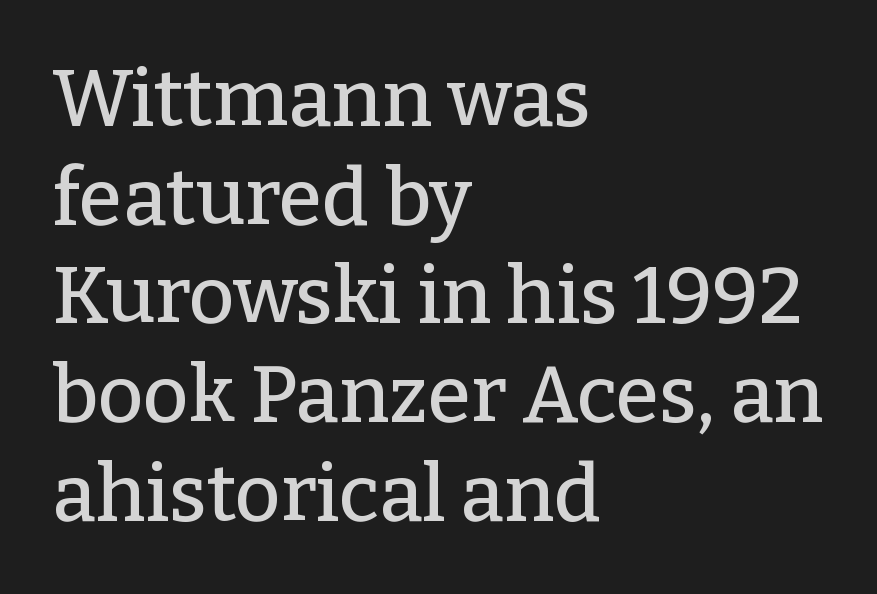
A typesetter would call this leading conventional body-copy spacing. In terms of letterform style, serifs are clearly present. Any mark beneath the type? The region is blank. The gaps between neighbouring characters are ordinary and unremarkable. The typesetter chose a ragged-right arrangement here. Italic: no, the glyphs are upright roman.
